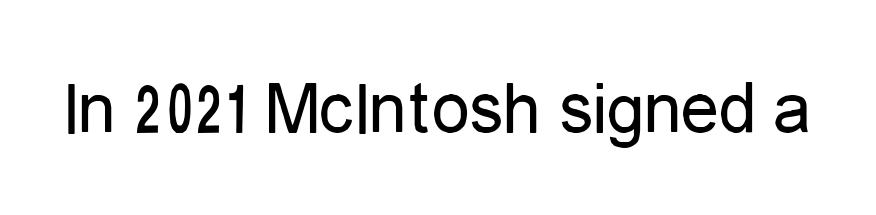
{"serif": "no", "italic": "no", "bold": "no", "weight": "regular", "width": "condensed", "stroke_contrast": "low", "x_height": "medium", "monospaced": "no", "underline": "no", "letter_spacing": "normal", "letter_spacing_em": 0.0, "glyph_px": 76}
